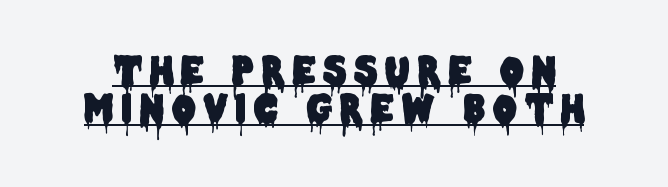
Check where the strokes stop: nothing finishes them off — pure sans. Is this a fixed-width face? No — the glyphs have proportional, varying widths. Short note: letters widely spaced. It's the straight-up-and-down kind of type. Compared with typical paragraphs, the rows here are closer together. The specimen includes a rule beneath the text block's lines.
